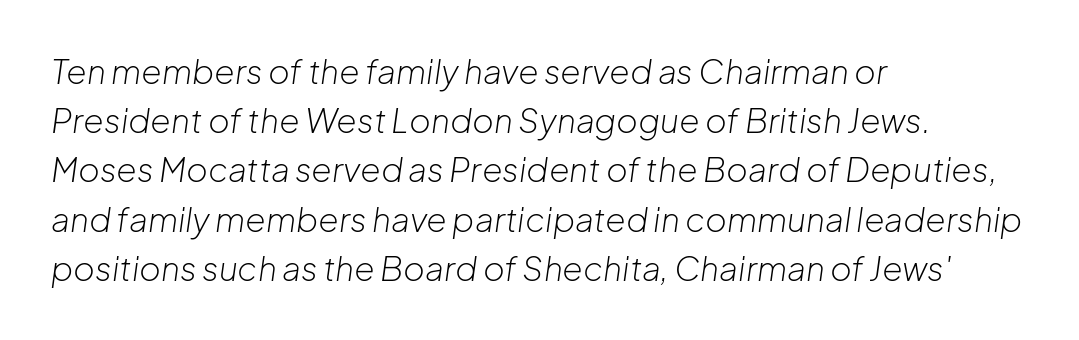
{"italic": "yes", "lean": "right", "slant_degrees": 8, "bold": "no", "weight": "light", "width": "normal", "stroke_contrast": "low", "x_height": "medium", "monospaced": "no", "underline": "no", "align": "left", "line_spacing": "normal", "line_spacing_ratio": 1.49, "letter_spacing": "normal", "letter_spacing_em": 0.0, "glyph_px": 33}
